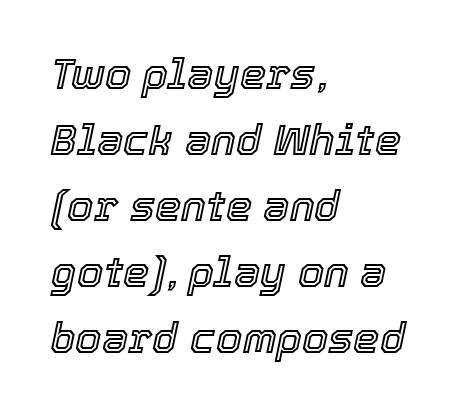
Q: Is the text italic (slanted)? A: Yes, it leans right by about 12 degrees.
Q: Is the text underlined? A: No.
Q: How is the paragraph aligned? A: Left-aligned.
Q: Is the spacing between letters normal or unusually wide? A: Normal.
Q: Is the spacing between lines tight, normal or loose? A: Normal.
Q: Width (condensed, normal, or wide)? A: Normal.
Q: x-height? A: Medium.
Q: Monospaced? A: No.
